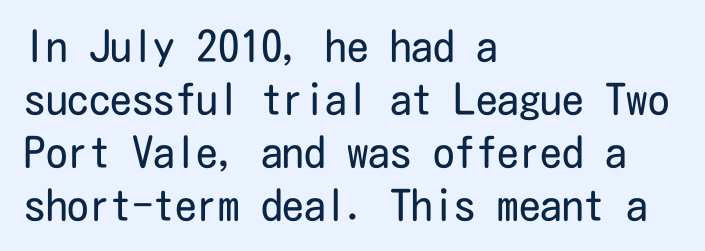
{"serif": "no", "italic": "no", "bold": "no", "weight": "regular", "width": "condensed", "stroke_contrast": "low", "x_height": "medium", "underline": "no", "align": "left", "line_spacing_ratio": 1.23, "letter_spacing": "normal", "letter_spacing_em": 0.0, "glyph_px": 43}
